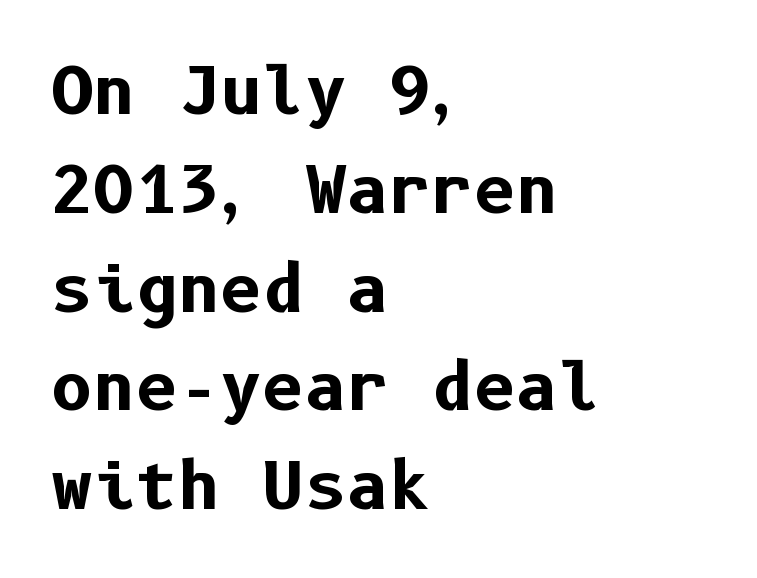
Q: Is the text bold? A: Yes.
Q: Is the text italic (slanted)? A: No, it is upright.
Q: Is the typeface a serif or a sans-serif typeface? A: Sans-serif.
Q: Is the text underlined? A: No.
Q: How is the paragraph aligned? A: Left-aligned.
Q: Is the spacing between letters normal or unusually wide? A: Normal.
Q: Is the spacing between lines tight, normal or loose? A: Normal.
Q: Width (condensed, normal, or wide)? A: Normal.
Q: Stroke contrast? A: Low.
Q: x-height? A: Medium.
